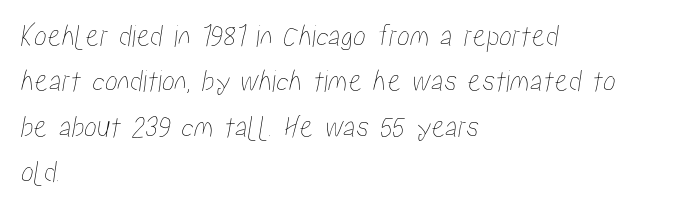
Q: Is the text underlined? A: No.
Q: How is the paragraph aligned? A: Left-aligned.
Q: Is the spacing between letters normal or unusually wide? A: Normal.
Q: Is the spacing between lines tight, normal or loose? A: Normal.
Q: Width (condensed, normal, or wide)? A: Condensed.
Q: Stroke contrast? A: Low.
Q: x-height? A: Medium.
Q: Monospaced? A: No.
